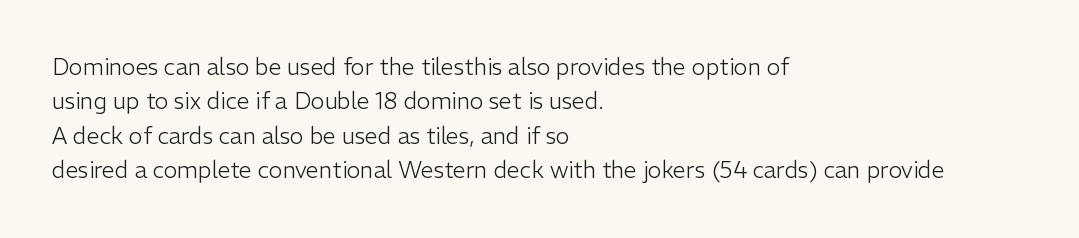
{"italic": "no", "bold": "no", "underline": "no", "align": "left", "line_spacing": "normal", "line_spacing_ratio": 1.5, "letter_spacing": "normal", "letter_spacing_em": 0.0, "glyph_px": 23}
